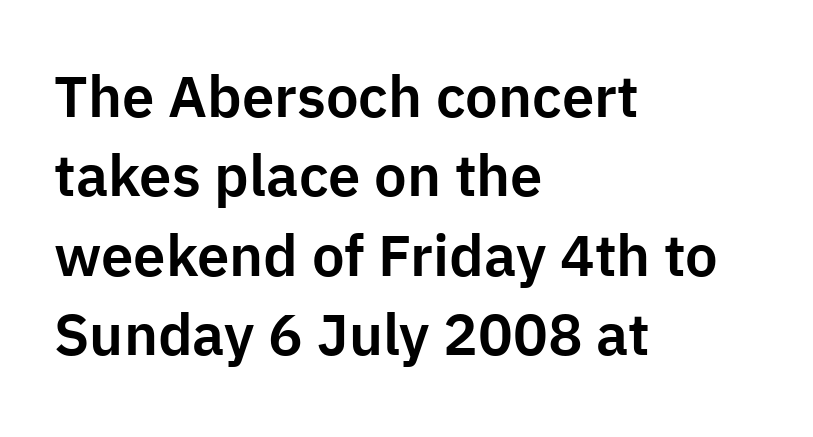
Q: Is the text italic (slanted)? A: No, it is upright.
Q: Is the typeface a serif or a sans-serif typeface? A: Sans-serif.
Q: Is the text underlined? A: No.
Q: How is the paragraph aligned? A: Left-aligned.
Q: Is the spacing between letters normal or unusually wide? A: Normal.
Q: Is the spacing between lines tight, normal or loose? A: Normal.
Q: Width (condensed, normal, or wide)? A: Normal.
Q: Stroke contrast? A: Low.
Q: x-height? A: Medium.
Q: Monospaced? A: No.
